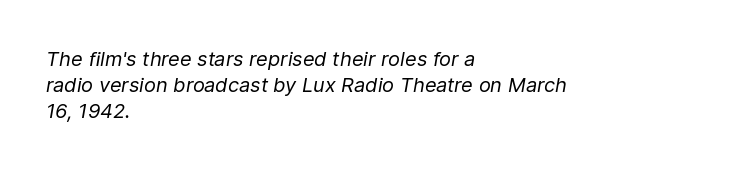
All the whitespace from short lines collects on the right. Any mark beneath the type? The region is blank. Leading matches the norm, producing a regular column. This rendering leaves character spacing at its baseline value.
